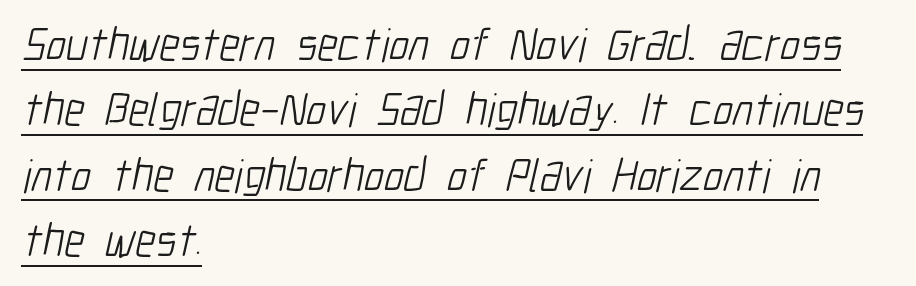
Line spacing here is normal. The passage shown is underscored from start to finish. The typeface chosen for these lines omits serifs. The rendering uses natural spacing where letterforms have individual widths.
